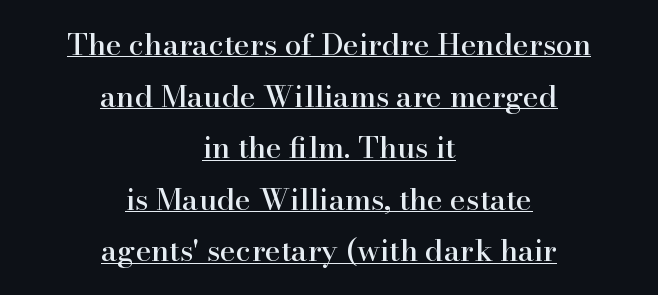
Q: Is the text italic (slanted)? A: No, it is upright.
Q: Is the typeface a serif or a sans-serif typeface? A: Serif.
Q: Is the text underlined? A: Yes.
Q: How is the paragraph aligned? A: Centered.
Q: Is the spacing between letters normal or unusually wide? A: Normal.
Q: Width (condensed, normal, or wide)? A: Normal.
Q: Stroke contrast? A: High.
Q: x-height? A: Small.
Q: Monospaced? A: No.
